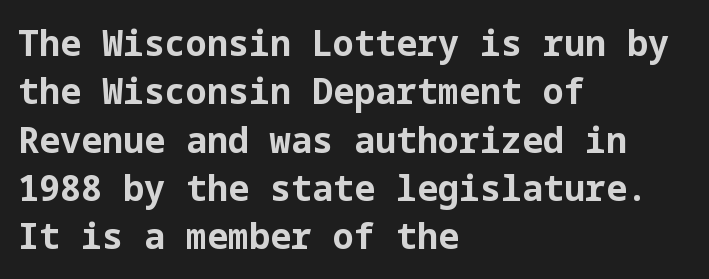
Regarding leading, the lines here are spaced in the standard way. This rendering leaves character spacing at its baseline value. Letters rest on an invisible, unmarked baseline. The lettering holds an erect, upright posture throughout. The lines are quadded left.
